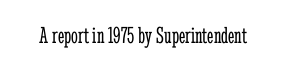
Q: Is the text bold? A: No.
Q: Is the text italic (slanted)? A: No, it is upright.
Q: Is the text underlined? A: No.
Q: Is the spacing between letters normal or unusually wide? A: Normal.
